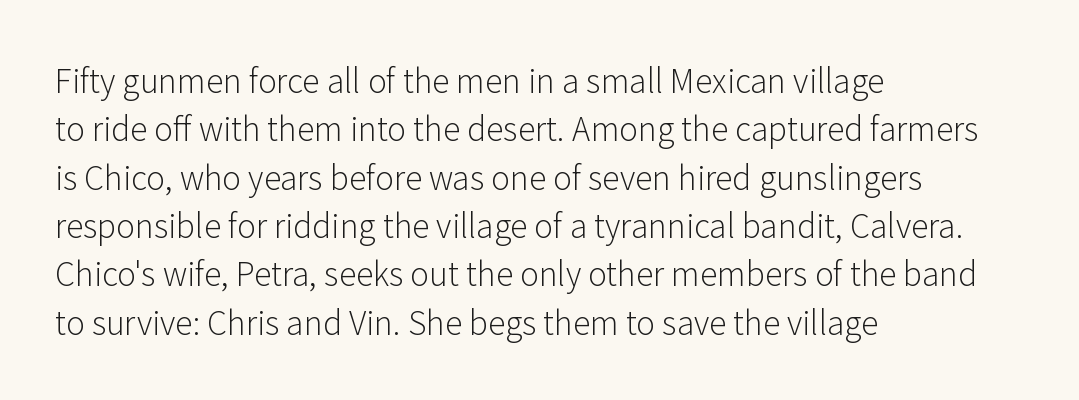
Q: Is the text bold? A: No.
Q: Is the text italic (slanted)? A: No, it is upright.
Q: Is the typeface a serif or a sans-serif typeface? A: Sans-serif.
Q: Is the text underlined? A: No.
Q: How is the paragraph aligned? A: Left-aligned.
Q: Is the spacing between letters normal or unusually wide? A: Normal.
Q: Is the spacing between lines tight, normal or loose? A: Normal.
Q: Width (condensed, normal, or wide)? A: Normal.
Q: Stroke contrast? A: Low.
Q: x-height? A: Medium.
Q: Monospaced? A: No.
